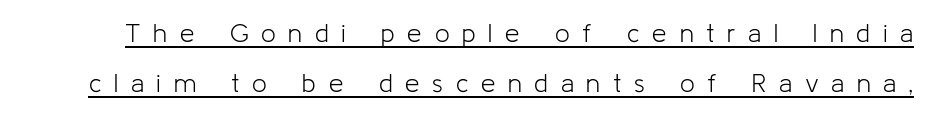
Q: Is the text bold? A: No.
Q: Is the text italic (slanted)? A: No, it is upright.
Q: Is the text underlined? A: Yes.
Q: Is the spacing between letters normal or unusually wide? A: Unusually wide.
Q: Is the spacing between lines tight, normal or loose? A: Loose.
